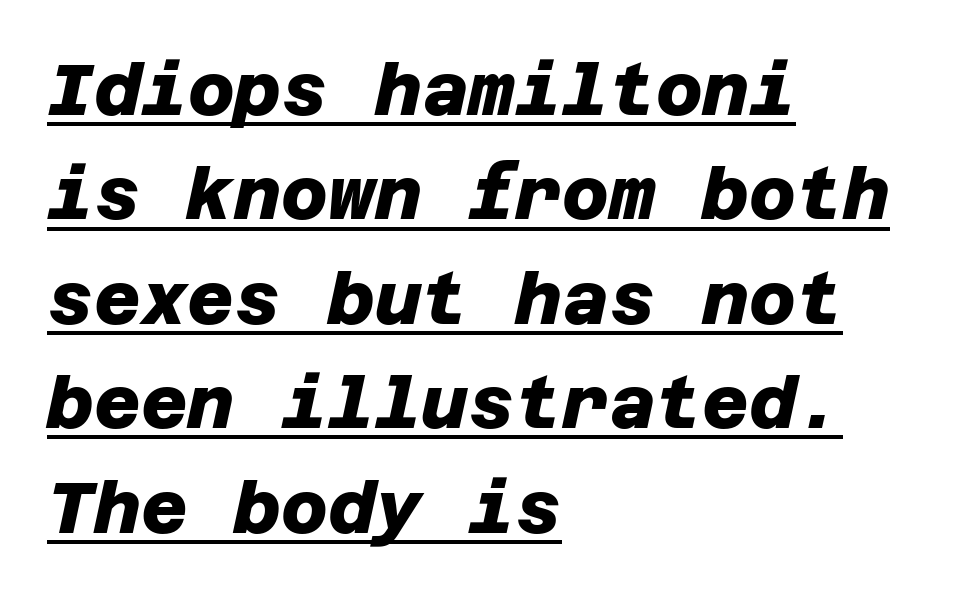
Visually the block forms a straight wall on the left and a jagged coastline on the right. This is underlined copy, the kind a proofreader might mark for attention. Is this a sans? Yes — the strokes have no serifs. Compared with an ordinary text face, these strokes are far heavier — a full bold. This sample uses plain, unmodified letter spacing. Interline gaps are of average width in this sample.
